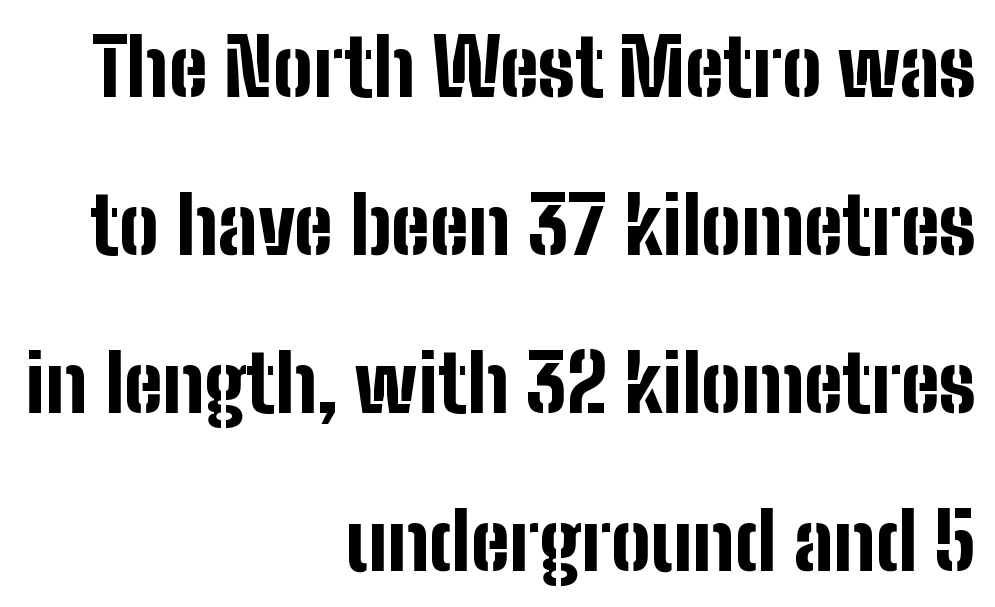
The image shows 79 px bold, condensed sans-serif type, upright; set right-aligned, loose line spacing (2.0x), normal letter spacing, not underlined; low stroke contrast and a medium x-height.
